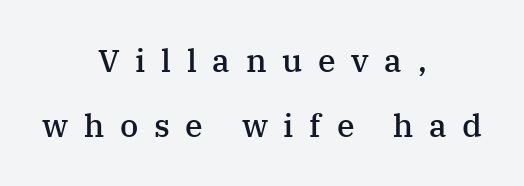
Q: Is the text bold? A: Semi-bold.
Q: Is the text italic (slanted)? A: No, it is upright.
Q: Is the typeface a serif or a sans-serif typeface? A: Serif.
Q: Is the text underlined? A: No.
Q: How is the paragraph aligned? A: Centered.
Q: Is the spacing between letters normal or unusually wide? A: Unusually wide.
Q: Is the spacing between lines tight, normal or loose? A: Loose.
Q: Width (condensed, normal, or wide)? A: Normal.
Q: Stroke contrast? A: Medium.
Q: x-height? A: Medium.
Q: Monospaced? A: No.
